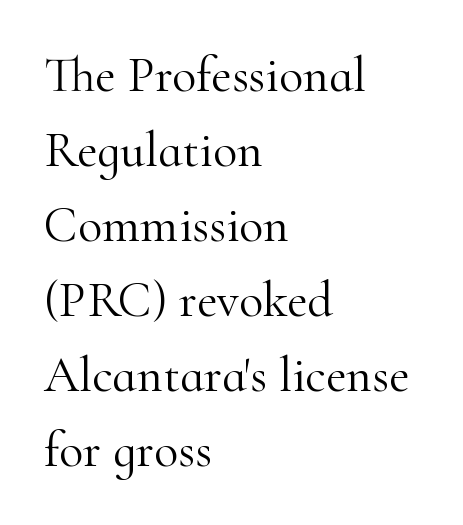
The image shows 50 px light serif type, upright; set left-aligned, normal line spacing (1.5x), normal letter spacing, not underlined; high stroke contrast and a small x-height.
